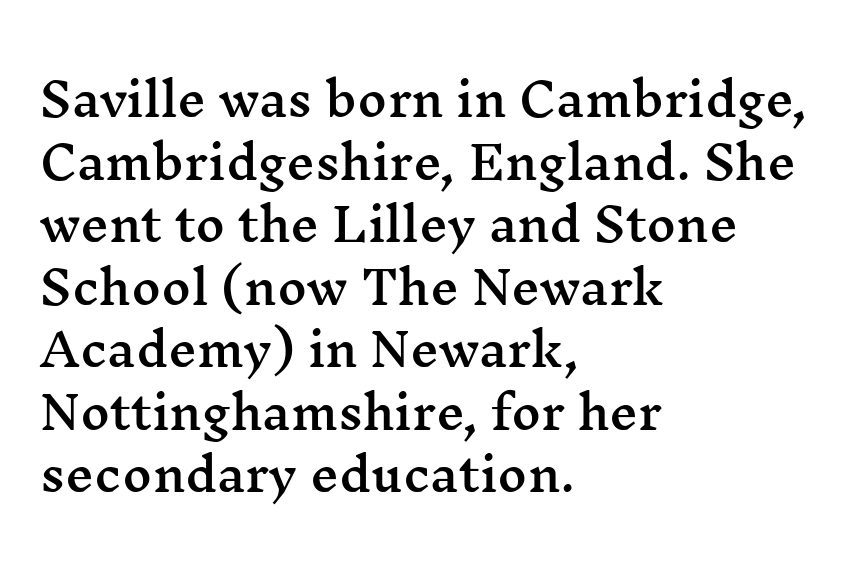
{"serif": "yes", "italic": "no", "width": "wide", "stroke_contrast": "medium", "x_height": "medium", "monospaced": "no", "underline": "no", "align": "left", "line_spacing": "normal", "line_spacing_ratio": 1.39, "letter_spacing": "normal", "letter_spacing_em": 0.0, "glyph_px": 45}
